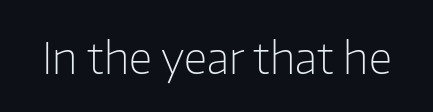
The passage shown is typed in a proportional face where columns would drift. In terms of letterform style, serifs are entirely absent. Decoration check: the copy has no underline. This is not heavy type; no bold has been used.
